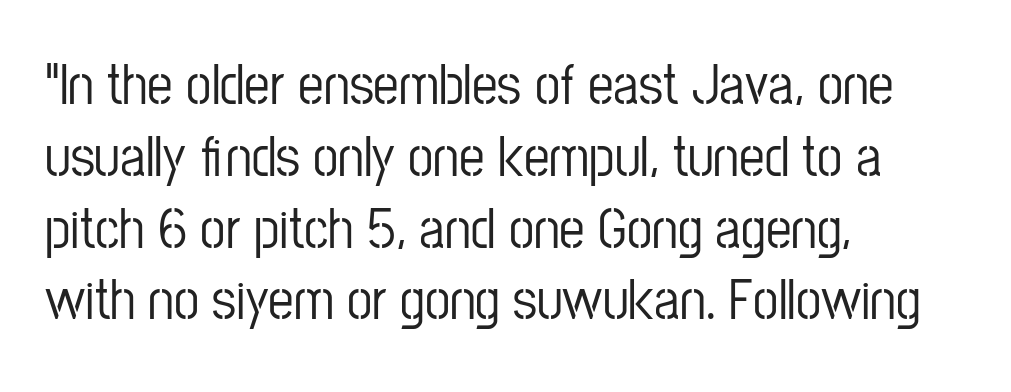
Q: Is the text italic (slanted)? A: No, it is upright.
Q: Is the typeface a serif or a sans-serif typeface? A: Sans-serif.
Q: Is the text underlined? A: No.
Q: How is the paragraph aligned? A: Left-aligned.
Q: Is the spacing between letters normal or unusually wide? A: Normal.
Q: Is the spacing between lines tight, normal or loose? A: Normal.
Q: Width (condensed, normal, or wide)? A: Condensed.
Q: Stroke contrast? A: Low.
Q: x-height? A: Medium.
Q: Monospaced? A: No.
